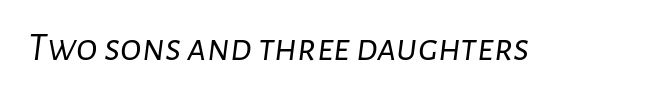
The image shows 40 px light type, italic (leaning right); set normal letter spacing, not underlined; low stroke contrast and a medium x-height.
